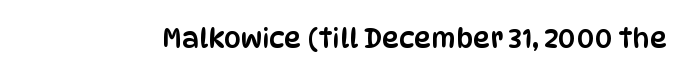
This rendering leaves character spacing at its baseline value. Has an underline been added? It has not. No italicization has been applied; the sample stays upright.
